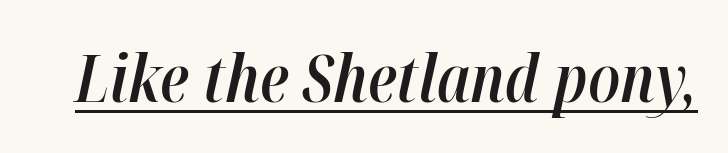
I'd describe the lettering as semibold — firm but not a full bold. Compared with undecorated copy, this sample adds a rule below the words. There is no visible air inserted between adjacent glyphs. Varying glyph widths throughout — classic text-font behaviour.
